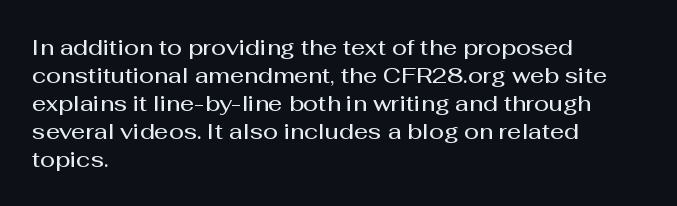
The image shows 22 px text type, upright; set left-aligned, normal line spacing (1.27x), normal letter spacing, not underlined.
